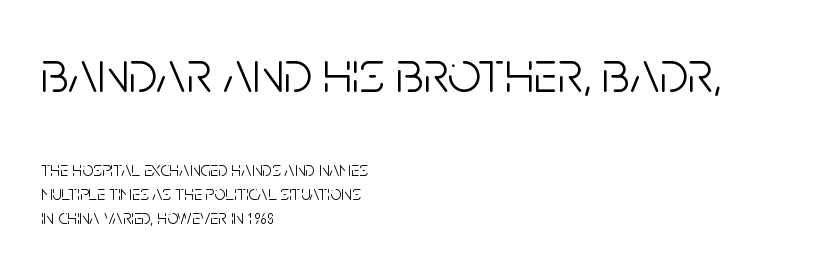
Observe the absence of serifs on each vertical stroke in this sample. It's the straight-up-and-down kind of type. Nothing unusual about the tracking: characters are spaced as the font intends. Alignment: flush left.
